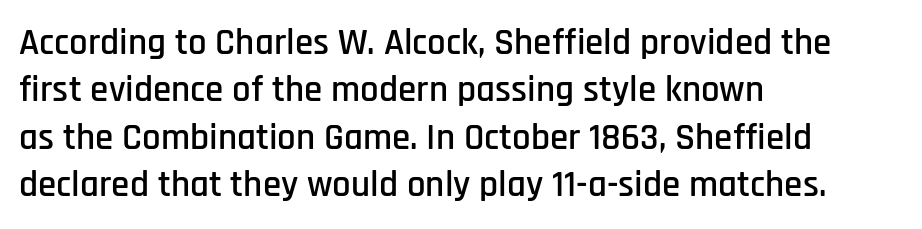
How are the letters spaced? Ordinarily, with no added tracking. Style check: upright. Only glyphs here, with clear space below each row. Visually the block forms a straight wall on the left and a jagged coastline on the right. Horizontal bands of white between lines are of average thickness.
